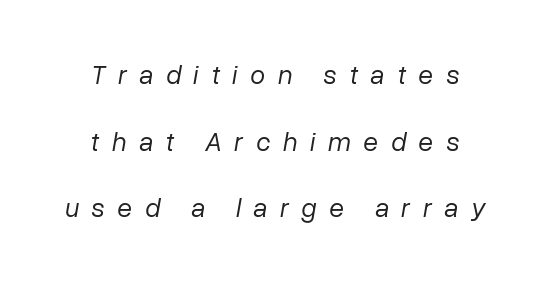
{"italic": "yes", "lean": "right", "slant_degrees": 10, "bold": "no", "underline": "no", "align": "center", "line_spacing": "loose", "line_spacing_ratio": 2.47, "letter_spacing": "wide", "letter_spacing_em": 0.47, "glyph_px": 27}
